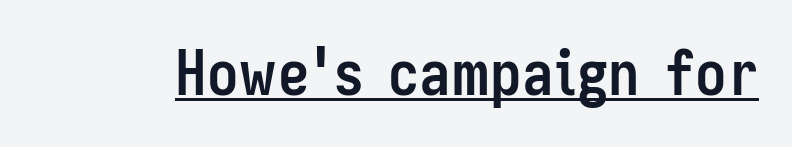
The image shows 63 px semibold, condensed sans-serif type, upright; set normal letter spacing, underlined; low stroke contrast and a medium x-height.
